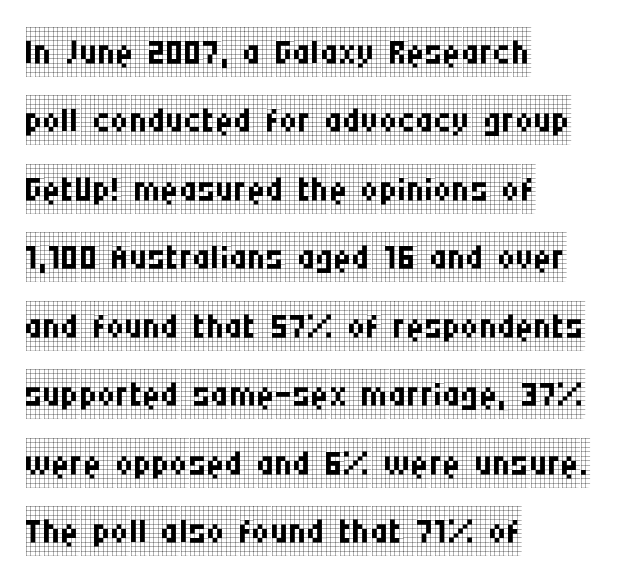
The image shows 50 px regular-weight, condensed serif type, upright; set left-aligned, normal line spacing (1.37x), normal letter spacing, not underlined; low stroke contrast and a large x-height.
